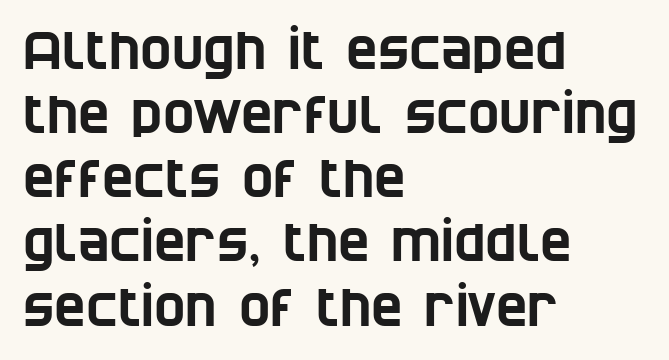
The image shows 53 px condensed sans-serif type; set left-aligned, line spacing 1.21x, normal letter spacing, not underlined; low stroke contrast and a large x-height.
